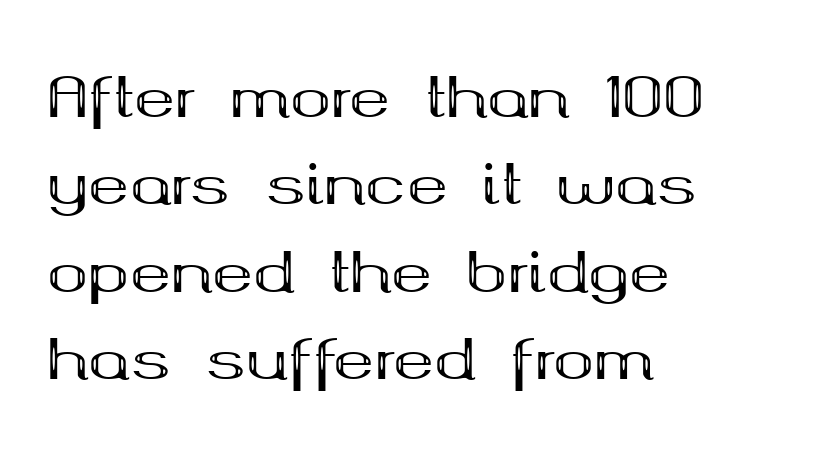
The image shows 55 px bold, wide serif type, upright; set left-aligned, normal line spacing (1.59x), normal letter spacing, not underlined; medium stroke contrast and a medium x-height.
